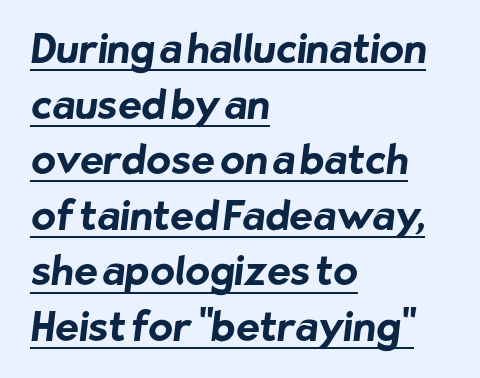
The horizontal fit of the characters is conventional and even. The typesetting leans heavy: a genuine bold. Rows of type keep a routine distance in the vertical direction. Notice how a bar underscores the lettering throughout. The letters advance in unequal steps, a hallmark of proportional type. Serif or sans? Sans — the stroke terminals are bare.
